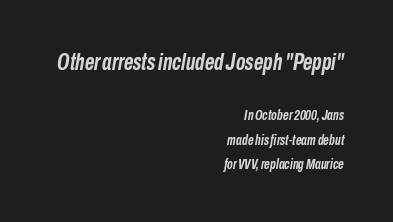
The image shows 23 px bold type, italic (leaning right); set right-aligned, line spacing 1.74x, normal letter spacing, not underlined; the first (top) block is 1.64x larger.
